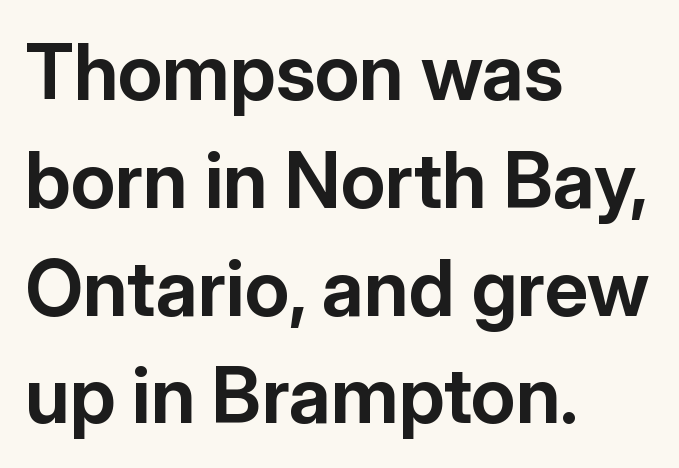
A typesetter would call this proportional, since set widths differ per character. Grotesque or geometric, the face here clearly has no serifs. The characters look thick and weighty, a clear bold. The rag falls on the right side of this text block. Upright lettering throughout.
